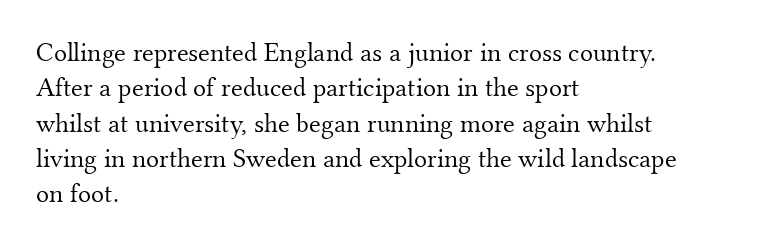
Q: Is the text bold? A: No.
Q: Is the text italic (slanted)? A: No, it is upright.
Q: Is the text underlined? A: No.
Q: How is the paragraph aligned? A: Left-aligned.
Q: Is the spacing between letters normal or unusually wide? A: Normal.
Q: Is the spacing between lines tight, normal or loose? A: Normal.
